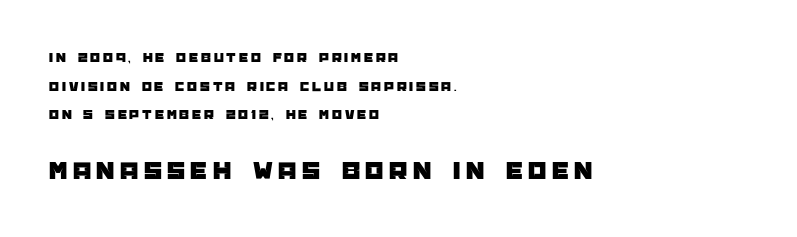
Q: Is the text italic (slanted)? A: No, it is upright.
Q: Is the text underlined? A: No.
Q: How is the paragraph aligned? A: Left-aligned.
Q: Is the spacing between letters normal or unusually wide? A: Unusually wide.
Q: Is the spacing between lines tight, normal or loose? A: Loose.
Q: Which block of text is set in a larger size, the first (top) or the second (bottom)? A: The second (bottom) one.
